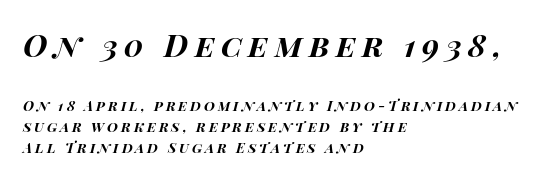
The image shows 31 px bold, wide type, italic (leaning right); set left-aligned, normal line spacing (1.51x), unusually wide letter spacing (+0.21 em), not underlined; the first (top) block is 2.21x larger; high stroke contrast and a large x-height.
